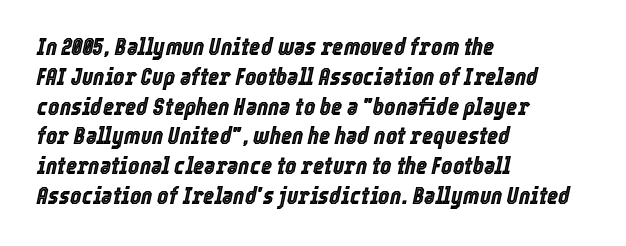
The image shows 24 px text type, italic (leaning right); set left-aligned, line spacing 1.24x, normal letter spacing, not underlined.
